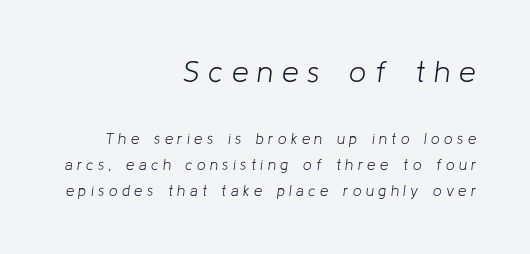
Q: Is the text bold? A: No.
Q: Is the text italic (slanted)? A: Yes, it leans right by about 8 degrees.
Q: Is the text underlined? A: No.
Q: How is the paragraph aligned? A: Right-aligned.
Q: Is the spacing between letters normal or unusually wide? A: Unusually wide.
Q: Which block of text is set in a larger size, the first (top) or the second (bottom)? A: The first (top) one.
Q: Width (condensed, normal, or wide)? A: Normal.
Q: Stroke contrast? A: Low.
Q: x-height? A: Medium.
Q: Monospaced? A: No.
